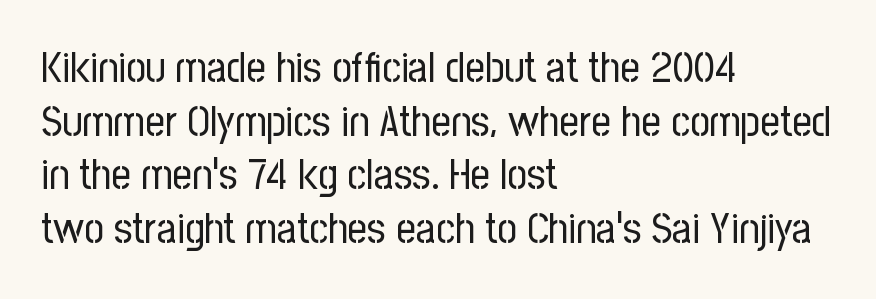
{"serif": "no", "italic": "no", "bold": "no", "weight": "regular", "width": "condensed", "stroke_contrast": "low", "x_height": "medium", "monospaced": "no", "underline": "no", "align": "left", "line_spacing": "normal", "line_spacing_ratio": 1.25, "letter_spacing": "normal", "letter_spacing_em": 0.0, "glyph_px": 43}
